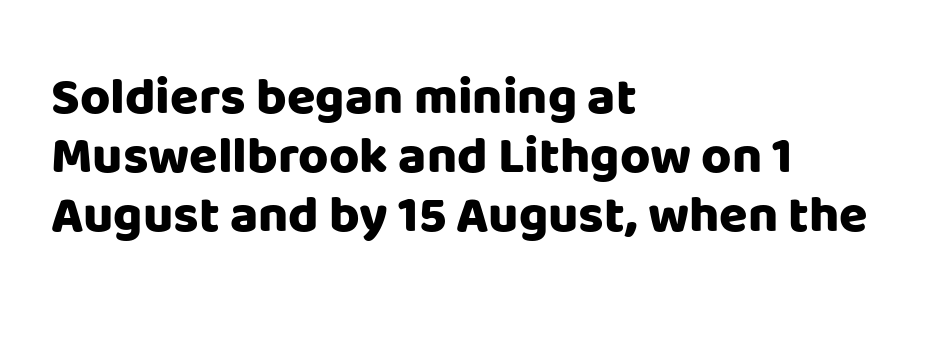
I'd call this a sans setting — the letters go barefoot. You could call the tracking neutral — neither tight nor loose. Whoever set this chose condensed vertical rhythm over breathing room. This is heavy type, rendered in bold.
